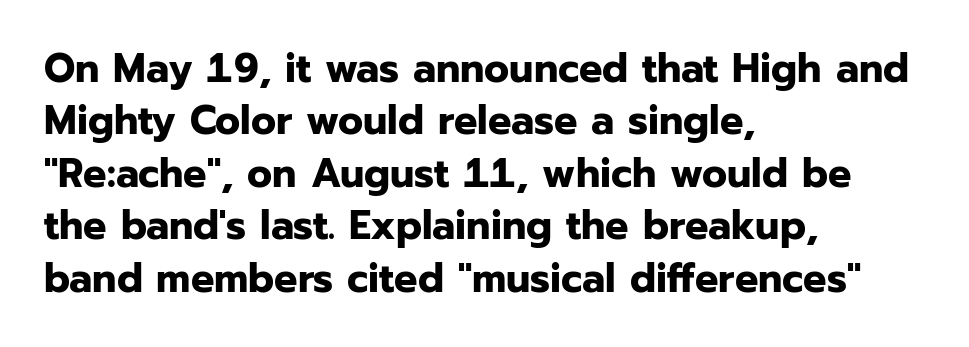
Q: Is the text bold? A: Yes.
Q: Is the text italic (slanted)? A: No, it is upright.
Q: Is the typeface a serif or a sans-serif typeface? A: Sans-serif.
Q: Is the text underlined? A: No.
Q: How is the paragraph aligned? A: Left-aligned.
Q: Is the spacing between letters normal or unusually wide? A: Normal.
Q: Is the spacing between lines tight, normal or loose? A: Normal.
Q: Width (condensed, normal, or wide)? A: Normal.
Q: Stroke contrast? A: Low.
Q: x-height? A: Medium.
Q: Monospaced? A: No.
